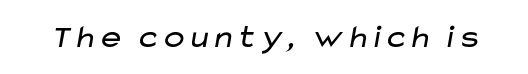
{"serif": "no", "bold": "no", "weight": "regular", "width": "wide", "stroke_contrast": "low", "x_height": "medium", "monospaced": "no", "underline": "no", "letter_spacing": "normal", "letter_spacing_em": 0.0, "glyph_px": 33}
